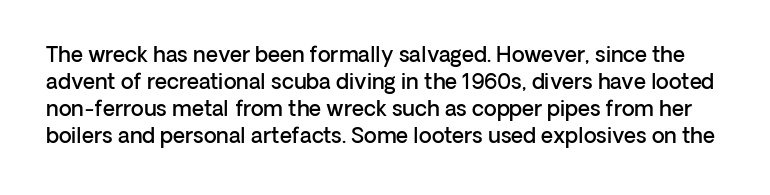
Notice how descenders clear the ascenders below comfortably — that's standard leading. Check under the words: just untouched page. If you drew a line through each stem, it would be perfectly vertical. Short note: letters normally spaced. Heft: intermediate — a semibold.
